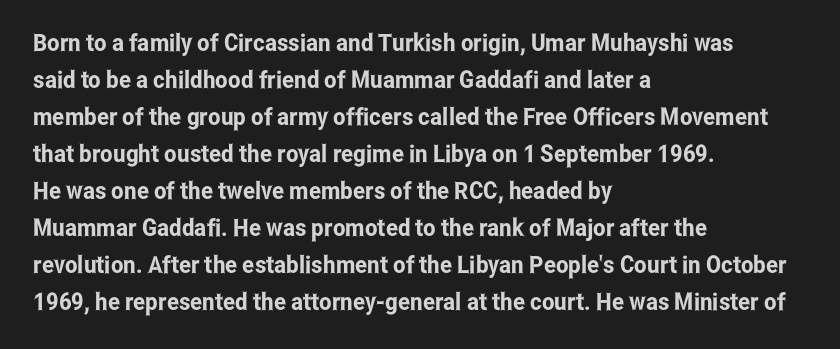
The image shows 24 px text type, upright; set left-aligned, normal line spacing (1.54x), normal letter spacing, not underlined.
